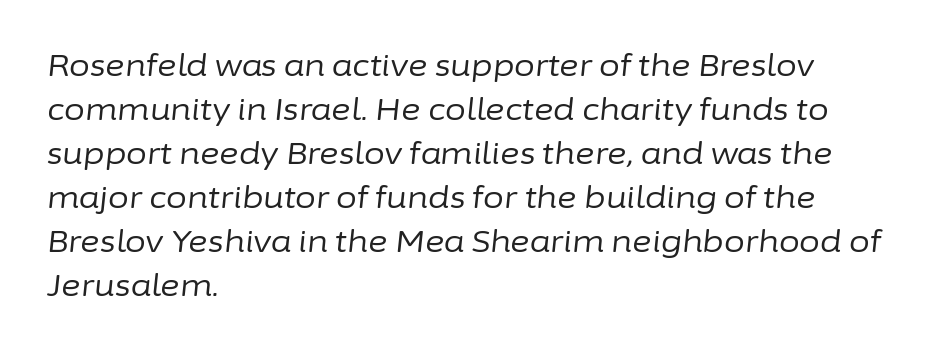
{"italic": "yes", "lean": "right", "slant_degrees": 6, "bold": "no", "weight": "regular", "width": "normal", "stroke_contrast": "low", "x_height": "medium", "monospaced": "no", "underline": "no", "align": "left", "line_spacing": "normal", "line_spacing_ratio": 1.47, "letter_spacing": "normal", "letter_spacing_em": 0.0, "glyph_px": 30}
